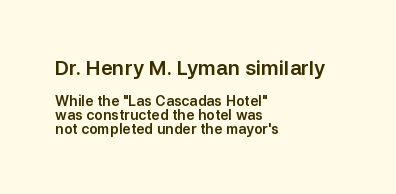
{"italic": "no", "underline": "no", "align": "left", "line_spacing": "tight", "line_spacing_ratio": 1.03, "letter_spacing": "normal", "letter_spacing_em": 0.0, "larger_block": "first", "size_ratio": 1.43, "glyph_px": 20}
